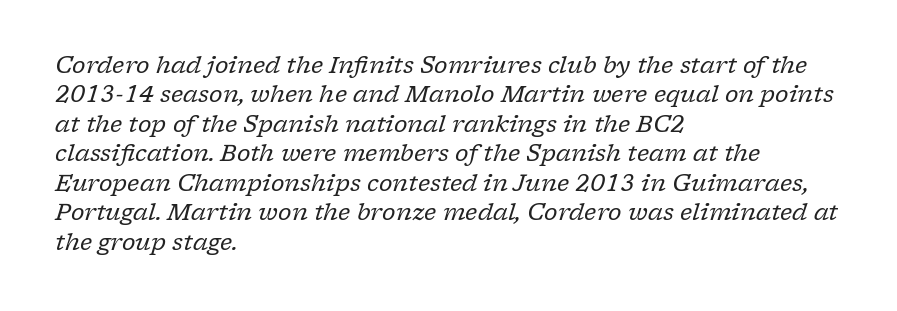
Evenly set lines give the paragraph a standard silhouette. Words float on clear page, feet unadorned. Slant detected: the letters are inclined. Tracking here is standard; glyphs follow each other at the usual distance. The letters look calm and open, with moderate or lighter stems.
